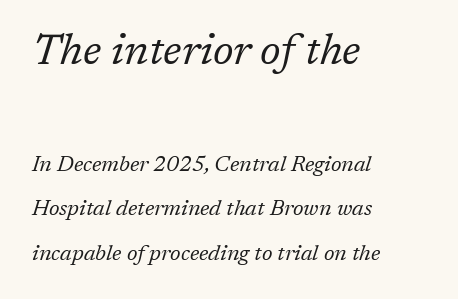
{"serif": "yes", "italic": "yes", "lean": "right", "slant_degrees": 17, "bold": "no", "weight": "regular", "width": "normal", "stroke_contrast": "low", "x_height": "medium", "monospaced": "no", "underline": "no", "align": "left", "line_spacing": "loose", "line_spacing_ratio": 2.03, "letter_spacing": "normal", "letter_spacing_em": 0.0, "larger_block": "first", "size_ratio": 1.95, "glyph_px": 43}
